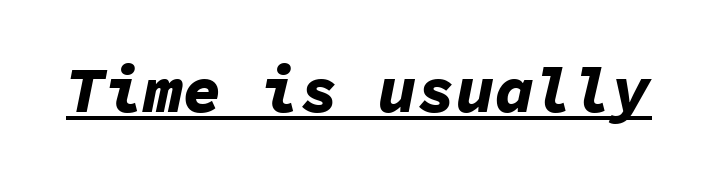
The image shows 65 px bold type, italic (leaning right), monospaced; set normal letter spacing, underlined; low stroke contrast and a medium x-height.
